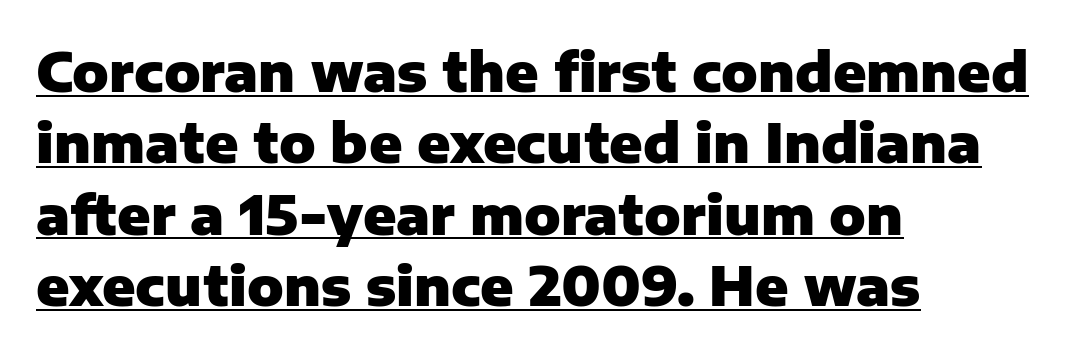
The gaps between neighbouring characters are ordinary and unremarkable. Is this a fixed-width face? No — the glyphs have proportional, varying widths. Caption: lettering with a line underneath. The passage is arranged the way most books set body copy — flush left.
